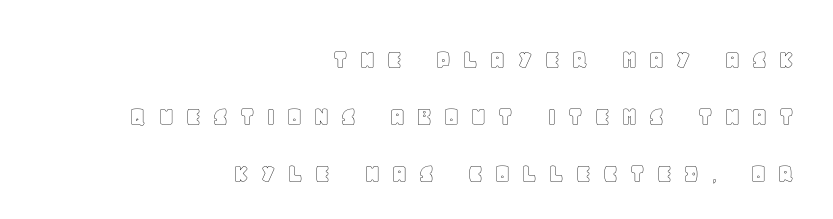
Q: Is the text italic (slanted)? A: No, it is upright.
Q: Is the text underlined? A: No.
Q: How is the paragraph aligned? A: Right-aligned.
Q: Is the spacing between letters normal or unusually wide? A: Unusually wide.
Q: Is the spacing between lines tight, normal or loose? A: Loose.
Q: Width (condensed, normal, or wide)? A: Normal.
Q: x-height? A: Large.
Q: Monospaced? A: No.
